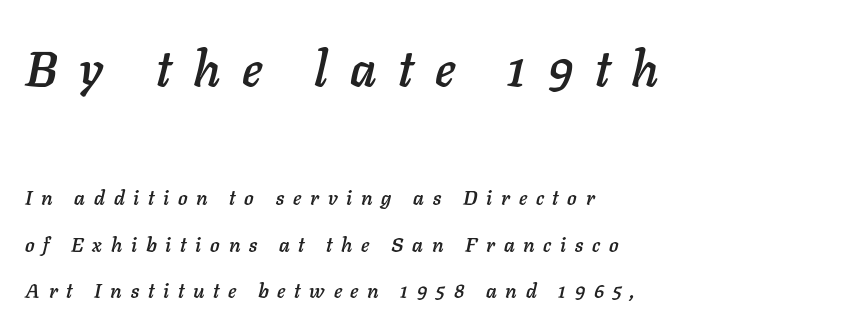
Quick note: italic. The horizontal fit of the characters is loose and conspicuously gappy. Underlining? Definitely not there. Is there much room between lines? Yes — plenty of vertical air separates them. Look at the glyph heights: the upper group is clearly the bigger setting. Line starts are locked; line ends wander.
